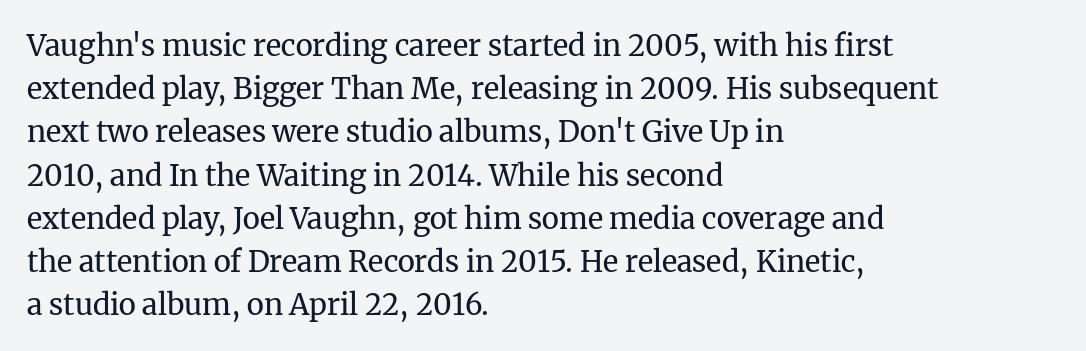
The image shows 29 px regular-weight serif type, upright; set left-aligned, normal line spacing (1.49x), normal letter spacing, not underlined; medium stroke contrast and a medium x-height.
